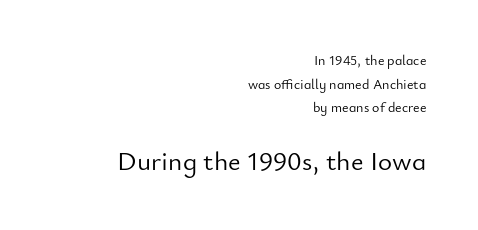
Honestly, the row spacing looks completely unremarkable. These lines keep a tight, regular rhythm from letter to letter. Nope, not italic — everything's standing straight. Nothing heavy about these letters — not bold at all. Type without underlining. In CSS terms this would be text-align: right.
